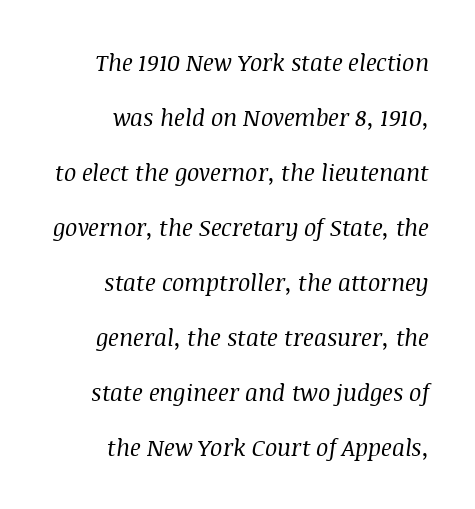
{"italic": "yes", "lean": "right", "slant_degrees": 8, "bold": "no", "underline": "no", "align": "right", "line_spacing": "loose", "line_spacing_ratio": 2.39, "letter_spacing": "normal", "letter_spacing_em": 0.0, "glyph_px": 23}
